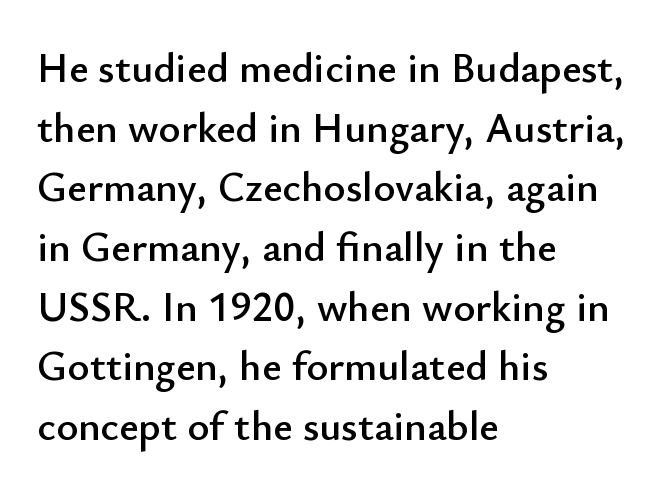
The image shows 42 px sans-serif type, upright; set left-aligned, normal line spacing (1.42x), normal letter spacing, not underlined; low stroke contrast and a small x-height.
